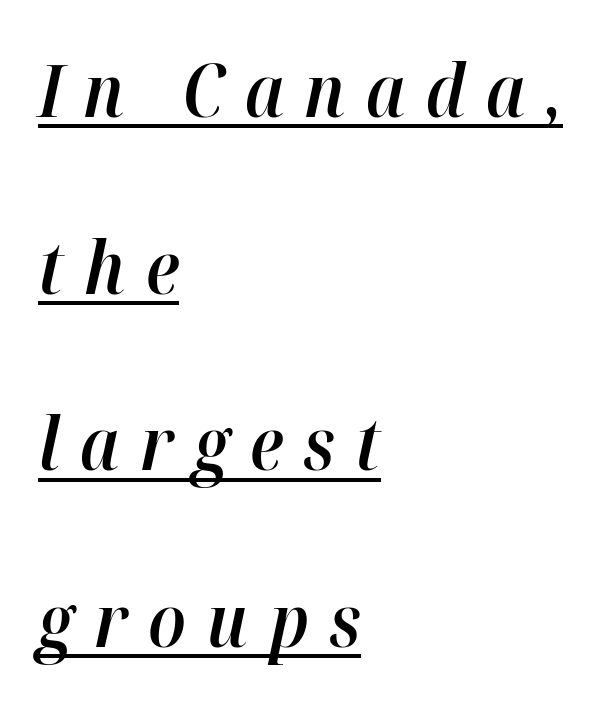
A typographer would call this underscored text. The passage shown stacks its lines with a broad gap. The type is letterspaced generously, with wide tracking. Notice how the stems are inclined rather than vertical — that's the hallmark of italics. The face used here is proportionally spaced, like ordinary book or web type.
